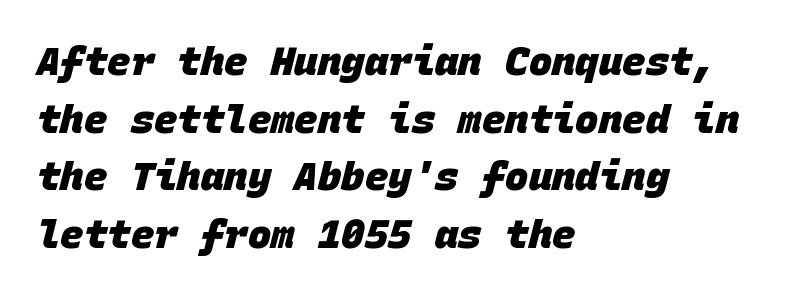
The image shows 39 px heavy sans-serif type, monospaced; set left-aligned, normal line spacing (1.48x), normal letter spacing, not underlined; low stroke contrast and a large x-height.
